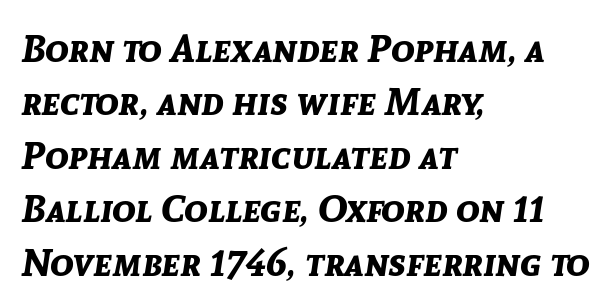
The image shows 39 px bold type, italic (leaning right); set left-aligned, normal line spacing (1.37x), normal letter spacing, not underlined; low stroke contrast and a medium x-height.
